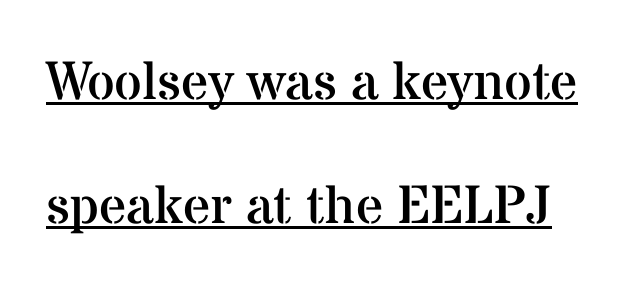
The image shows 54 px regular-weight serif type, upright; set loose line spacing (2.29x), normal letter spacing, underlined; medium stroke contrast and a medium x-height.
